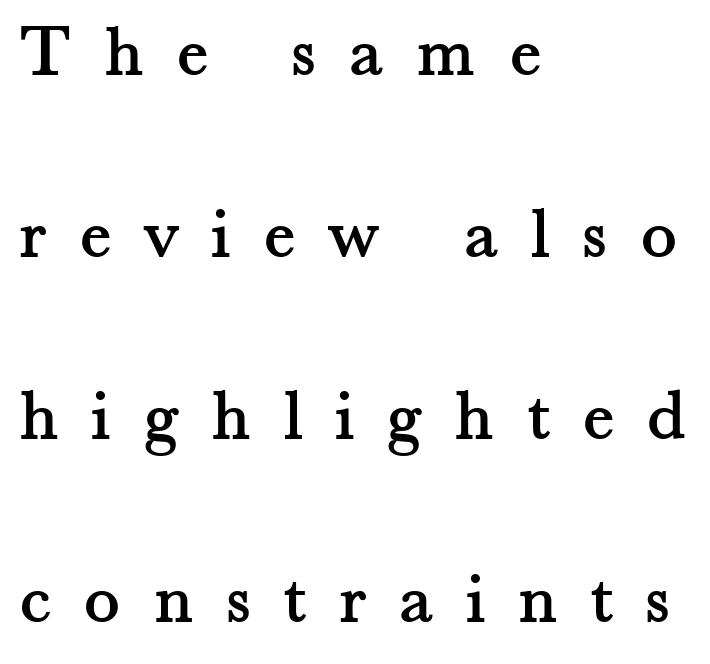
Q: Is the text italic (slanted)? A: No, it is upright.
Q: Is the typeface a serif or a sans-serif typeface? A: Serif.
Q: Is the text underlined? A: No.
Q: How is the paragraph aligned? A: Left-aligned.
Q: Is the spacing between letters normal or unusually wide? A: Unusually wide.
Q: Is the spacing between lines tight, normal or loose? A: Loose.
Q: Width (condensed, normal, or wide)? A: Normal.
Q: Stroke contrast? A: Medium.
Q: x-height? A: Small.
Q: Monospaced? A: No.
